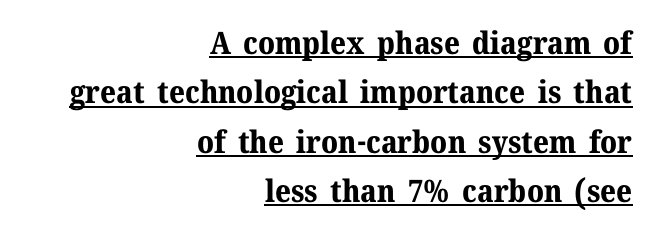
Q: Is the text bold? A: Yes.
Q: Is the text italic (slanted)? A: No, it is upright.
Q: Is the typeface a serif or a sans-serif typeface? A: Serif.
Q: Is the text underlined? A: Yes.
Q: How is the paragraph aligned? A: Right-aligned.
Q: Is the spacing between letters normal or unusually wide? A: Normal.
Q: Is the spacing between lines tight, normal or loose? A: Normal.
Q: Width (condensed, normal, or wide)? A: Normal.
Q: Stroke contrast? A: Medium.
Q: x-height? A: Medium.
Q: Monospaced? A: No.
